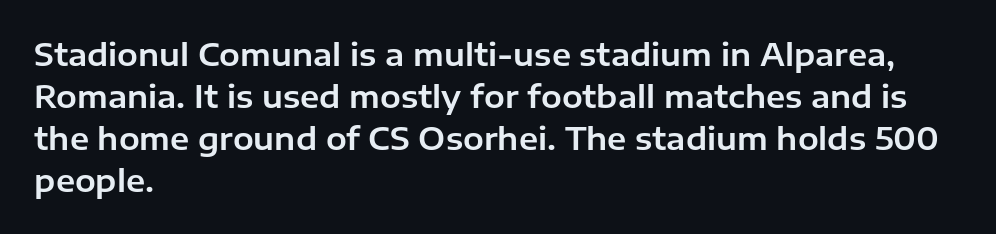
{"serif": "no", "italic": "no", "width": "normal", "stroke_contrast": "low", "x_height": "medium", "monospaced": "no", "underline": "no", "align": "left", "line_spacing": "normal", "line_spacing_ratio": 1.36, "letter_spacing": "normal", "letter_spacing_em": 0.0, "glyph_px": 31}
